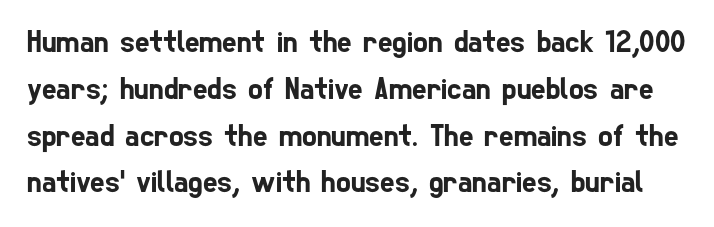
Q: Is the typeface a serif or a sans-serif typeface? A: Sans-serif.
Q: Is the text underlined? A: No.
Q: Is the spacing between letters normal or unusually wide? A: Normal.
Q: Is the spacing between lines tight, normal or loose? A: Normal.
Q: Width (condensed, normal, or wide)? A: Condensed.
Q: Stroke contrast? A: Low.
Q: x-height? A: Medium.
Q: Monospaced? A: No.
